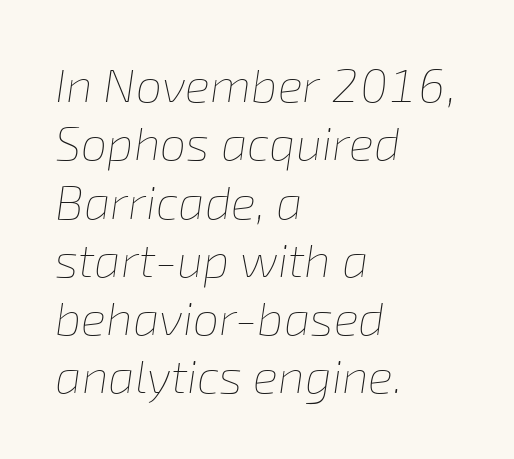
The image shows 47 px thin type, italic (leaning right); set left-aligned, line spacing 1.24x, normal letter spacing, not underlined; low stroke contrast and a medium x-height.
